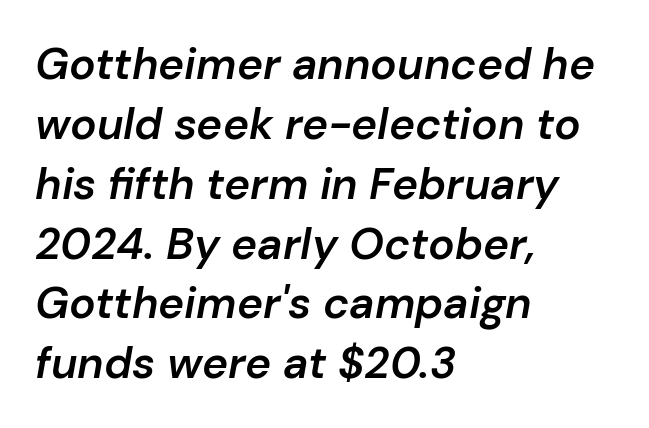
The image shows 44 px semibold type, italic (leaning right); set left-aligned, normal line spacing (1.36x), normal letter spacing, not underlined; low stroke contrast and a medium x-height.
